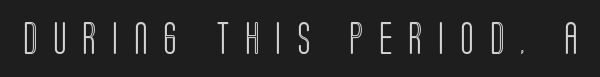
The image shows 32 px condensed type, upright; set unusually wide letter spacing (+0.5 em), not underlined; a large x-height.
